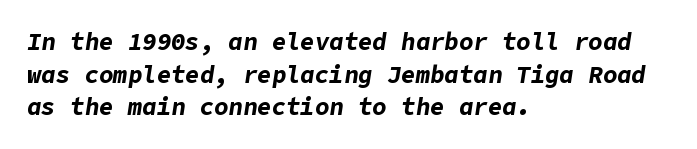
Q: Is the text bold? A: Yes.
Q: Is the text italic (slanted)? A: Yes, it leans right by about 9 degrees.
Q: Is the text underlined? A: No.
Q: How is the paragraph aligned? A: Left-aligned.
Q: Is the spacing between letters normal or unusually wide? A: Normal.
Q: Is the spacing between lines tight, normal or loose? A: Normal.
